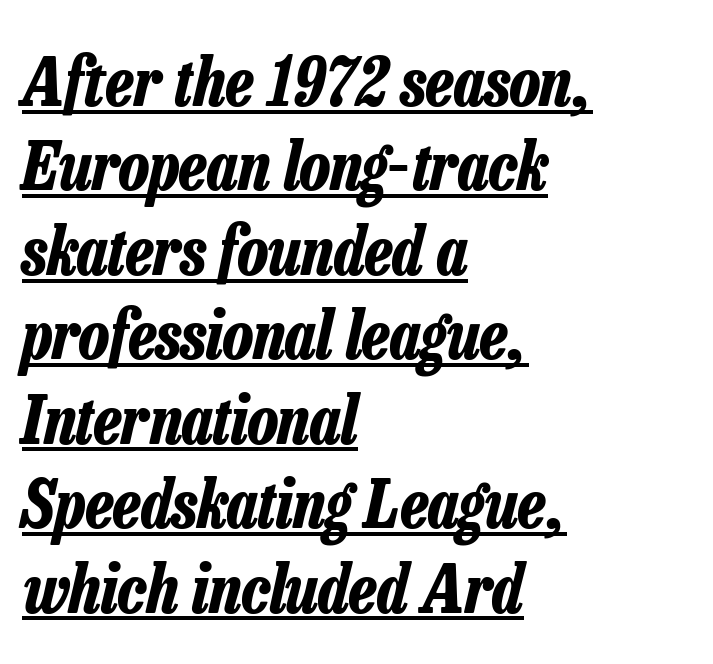
{"italic": "yes", "lean": "right", "slant_degrees": 13, "bold": "yes", "weight": "bold", "width": "condensed", "stroke_contrast": "low", "x_height": "medium", "monospaced": "no", "underline": "yes", "align": "left", "line_spacing": "normal", "line_spacing_ratio": 1.26, "letter_spacing": "normal", "letter_spacing_em": 0.0, "glyph_px": 67}
